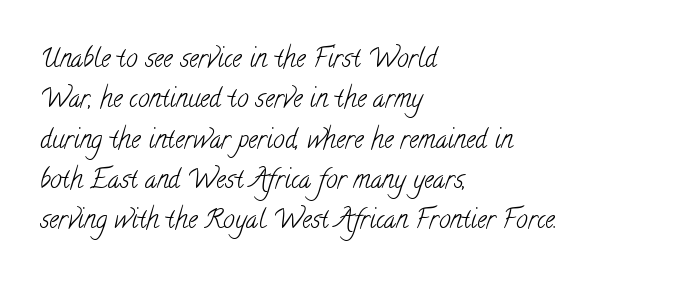
The image shows 26 px text type; set left-aligned, normal line spacing (1.55x), normal letter spacing, not underlined.
